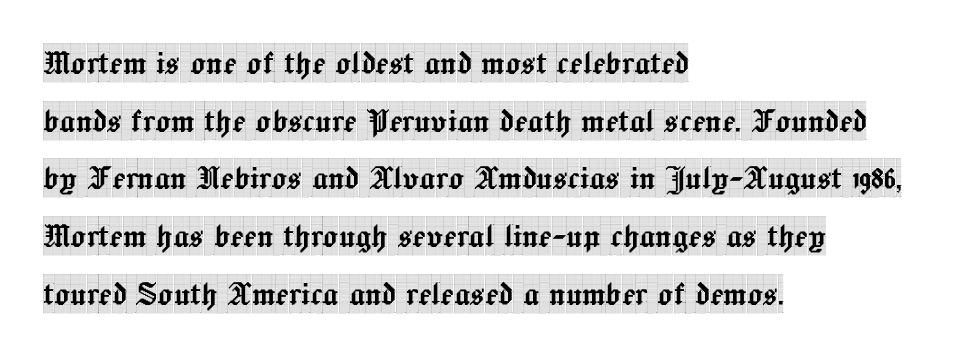
The image shows 39 px condensed serif type, upright; set left-aligned, normal line spacing (1.48x), normal letter spacing, not underlined; a large x-height.
